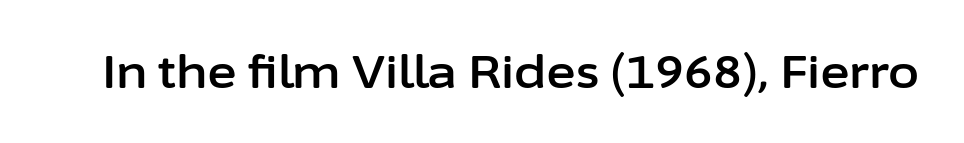
Examine the stroke ends and you'll find no serifs. The letters sit at their default tracking, neither squeezed nor spread. A typesetter would call this proportional, since set widths differ per character. Vertical strokes here are truly vertical. Underlining? Definitely not there.
